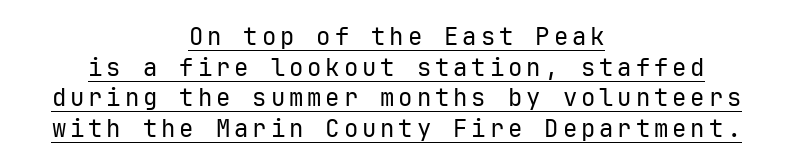
Q: Is the text bold? A: No.
Q: Is the text italic (slanted)? A: No, it is upright.
Q: Is the text underlined? A: Yes.
Q: How is the paragraph aligned? A: Centered.
Q: Is the spacing between lines tight, normal or loose? A: Normal.
